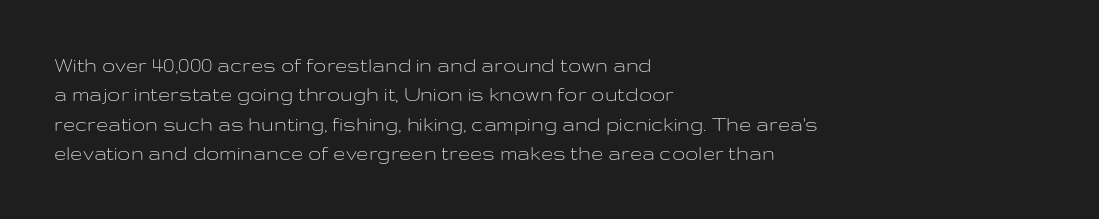
{"italic": "no", "bold": "no", "underline": "no", "align": "left", "line_spacing": "normal", "line_spacing_ratio": 1.34, "letter_spacing": "normal", "letter_spacing_em": 0.0, "glyph_px": 22}
